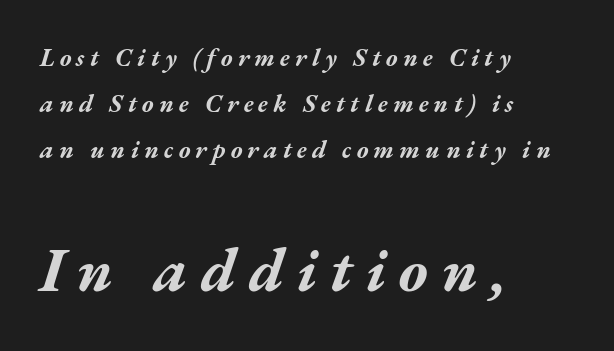
The strip under each line holds only bare page. A typesetter would call this proportional, since set widths differ per character. Is the lower block the larger one? Yes — the lower block carries the bigger type. A typesetter would mark this as italic. The font is running at its bold setting.
